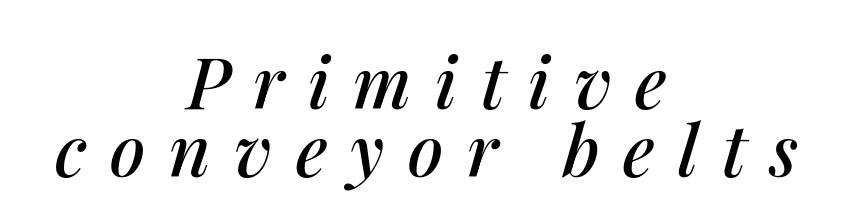
{"italic": "yes", "lean": "right", "slant_degrees": 14, "width": "normal", "stroke_contrast": "medium", "x_height": "medium", "monospaced": "no", "underline": "no", "align": "center", "line_spacing": "tight", "line_spacing_ratio": 0.96, "letter_spacing": "wide", "letter_spacing_em": 0.33, "glyph_px": 71}
